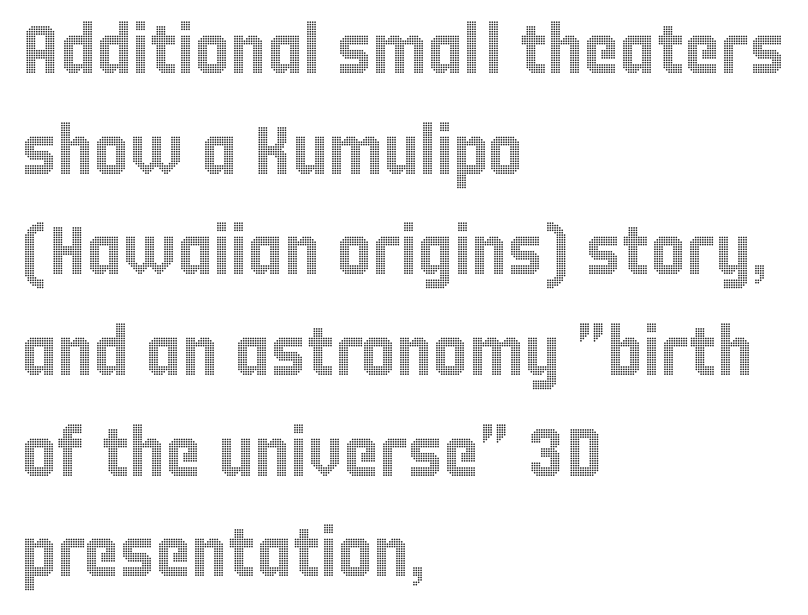
Q: Is the text italic (slanted)? A: No, it is upright.
Q: Is the text underlined? A: No.
Q: How is the paragraph aligned? A: Left-aligned.
Q: Is the spacing between letters normal or unusually wide? A: Normal.
Q: Is the spacing between lines tight, normal or loose? A: Normal.
Q: Width (condensed, normal, or wide)? A: Condensed.
Q: x-height? A: Large.
Q: Monospaced? A: No.
